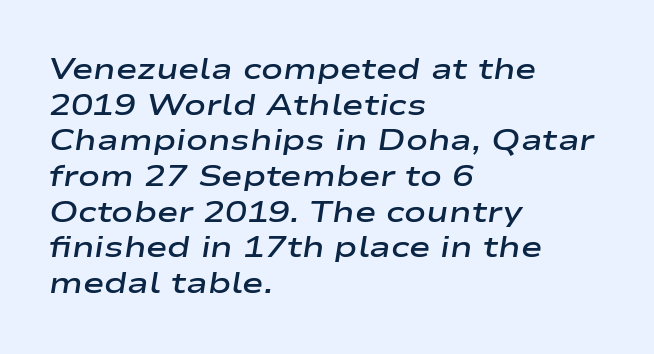
The image shows 29 px semibold, wide type, italic (leaning right); set left-aligned, line spacing 1.23x, normal letter spacing, not underlined; low stroke contrast and a medium x-height.
